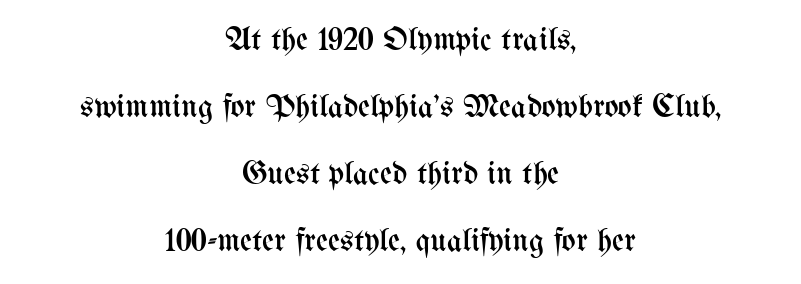
{"italic": "no", "bold": "no", "weight": "regular", "width": "condensed", "stroke_contrast": "medium", "x_height": "medium", "monospaced": "no", "underline": "no", "align": "center", "line_spacing": "loose", "line_spacing_ratio": 2.03, "letter_spacing": "normal", "letter_spacing_em": 0.0, "glyph_px": 33}
